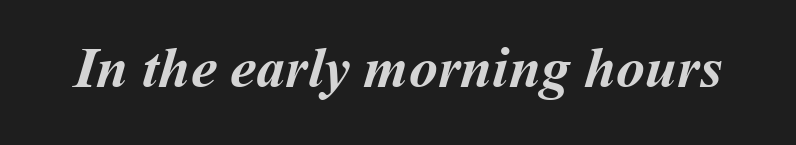
{"bold": "yes", "weight": "semibold", "width": "normal", "stroke_contrast": "medium", "x_height": "medium", "monospaced": "no", "underline": "no", "letter_spacing": "normal", "letter_spacing_em": 0.0, "glyph_px": 58}
